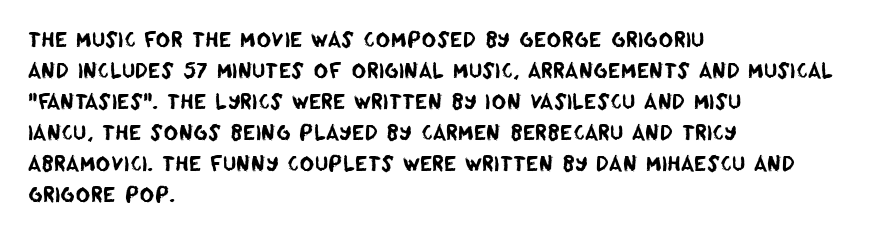
The gap between lines stays unmarked. How are the letters spaced? Ordinarily, with no added tracking. A typesetter would call this leading conventional body-copy spacing. Every row of glyphs begins at an identical x-position on the left.
